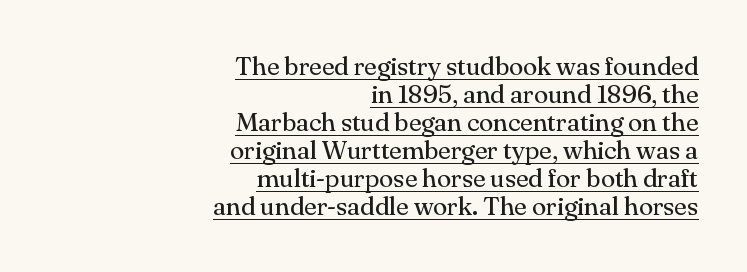
Q: Is the text bold? A: No.
Q: Is the text italic (slanted)? A: No, it is upright.
Q: Is the text underlined? A: Yes.
Q: How is the paragraph aligned? A: Right-aligned.
Q: Is the spacing between letters normal or unusually wide? A: Normal.
Q: Is the spacing between lines tight, normal or loose? A: Tight.
